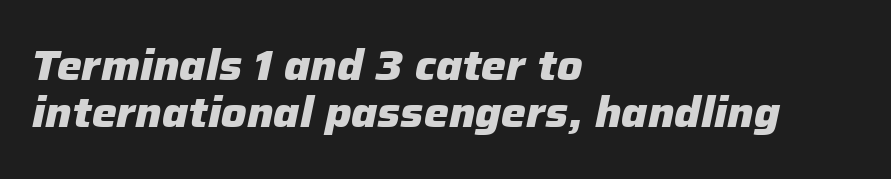
All the whitespace from short lines collects on the right. Has an underline been added? It has not. The line-height multiplier appears low, near solid setting. On the weight axis this lands at bold, roughly 700.
